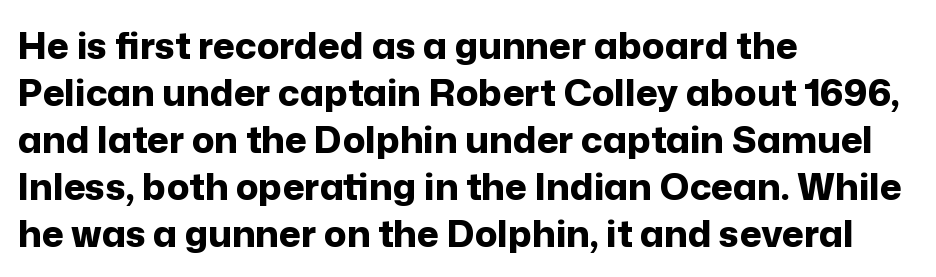
Q: Is the text bold? A: Yes.
Q: Is the text italic (slanted)? A: No, it is upright.
Q: Is the typeface a serif or a sans-serif typeface? A: Sans-serif.
Q: Is the text underlined? A: No.
Q: How is the paragraph aligned? A: Left-aligned.
Q: Is the spacing between letters normal or unusually wide? A: Normal.
Q: Is the spacing between lines tight, normal or loose? A: Normal.
Q: Width (condensed, normal, or wide)? A: Normal.
Q: Stroke contrast? A: Low.
Q: x-height? A: Medium.
Q: Monospaced? A: No.
